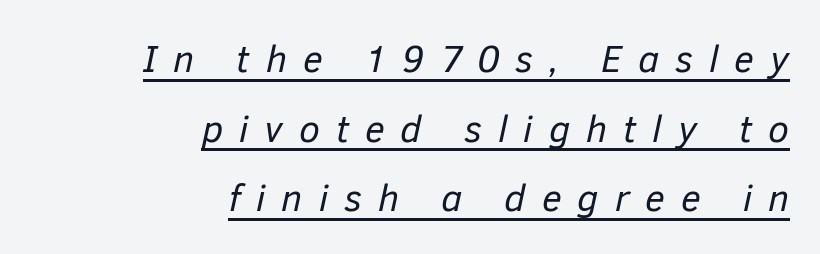
Q: Is the text bold? A: No.
Q: Is the text italic (slanted)? A: Yes, it leans right by about 12 degrees.
Q: Is the text underlined? A: Yes.
Q: How is the paragraph aligned? A: Right-aligned.
Q: Is the spacing between letters normal or unusually wide? A: Unusually wide.
Q: Width (condensed, normal, or wide)? A: Normal.
Q: Stroke contrast? A: Low.
Q: x-height? A: Medium.
Q: Monospaced? A: No.
